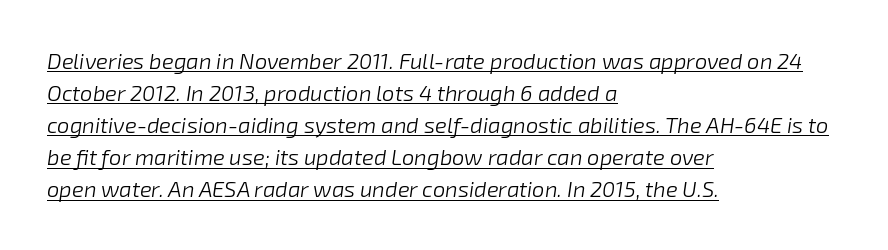
If you drew a ruler down the left edge, every line would touch it. The face used here is rendered with its standard letterfit. Heaviness? Minimal to ordinary, like unemphasized prose. Glance below the letters and you will spot a drawn line. Students, observe: this is what conventionally led text looks like. The lettering tilts uniformly, giving the passage an italic look.
